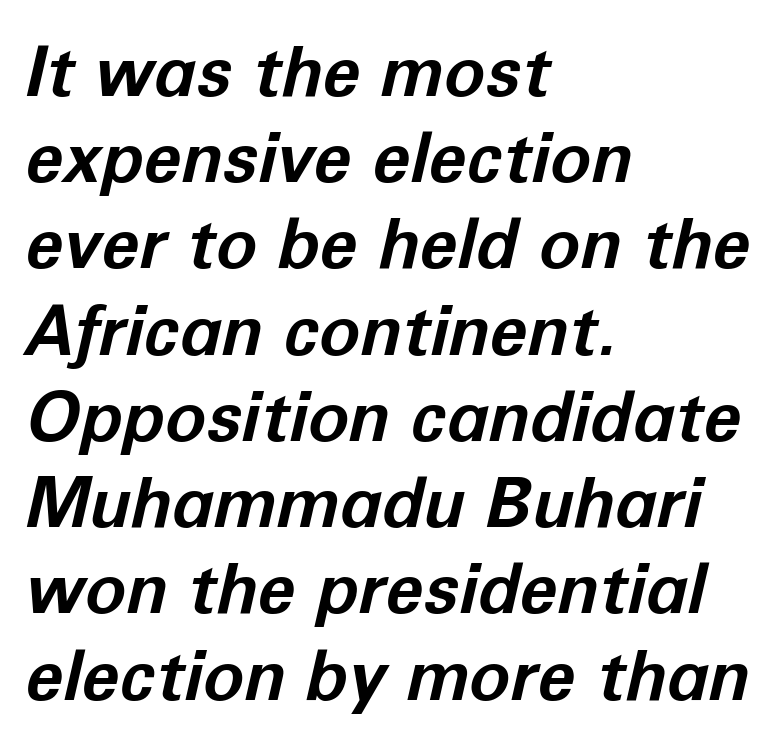
Q: Is the text bold? A: Yes.
Q: Is the text italic (slanted)? A: Yes, it leans right by about 12 degrees.
Q: Is the text underlined? A: No.
Q: How is the paragraph aligned? A: Left-aligned.
Q: Is the spacing between letters normal or unusually wide? A: Normal.
Q: Is the spacing between lines tight, normal or loose? A: Normal.
Q: Width (condensed, normal, or wide)? A: Normal.
Q: Stroke contrast? A: Low.
Q: x-height? A: Medium.
Q: Monospaced? A: No.
